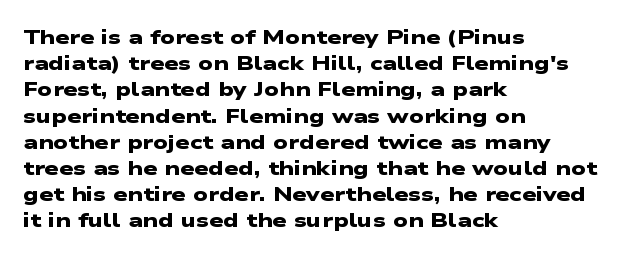
Q: Is the text bold? A: Yes.
Q: Is the text underlined? A: No.
Q: How is the paragraph aligned? A: Left-aligned.
Q: Is the spacing between letters normal or unusually wide? A: Normal.
Q: Is the spacing between lines tight, normal or loose? A: Normal.
